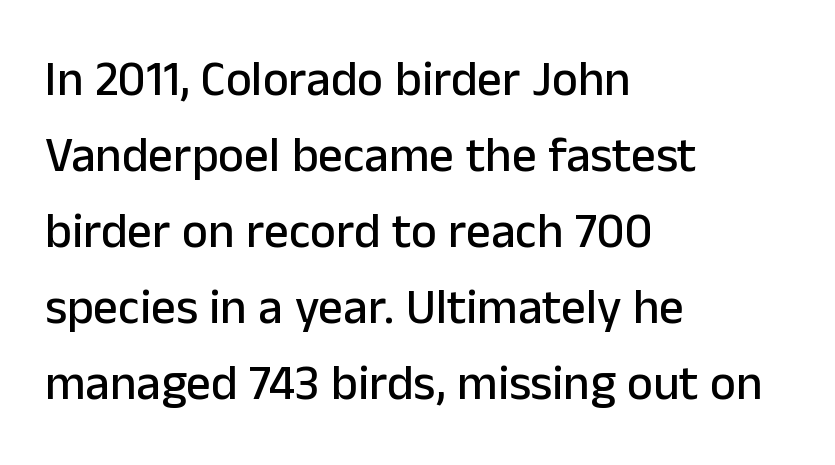
The image shows 49 px sans-serif type, upright; set left-aligned, normal line spacing (1.55x), normal letter spacing, not underlined; low stroke contrast and a medium x-height.
